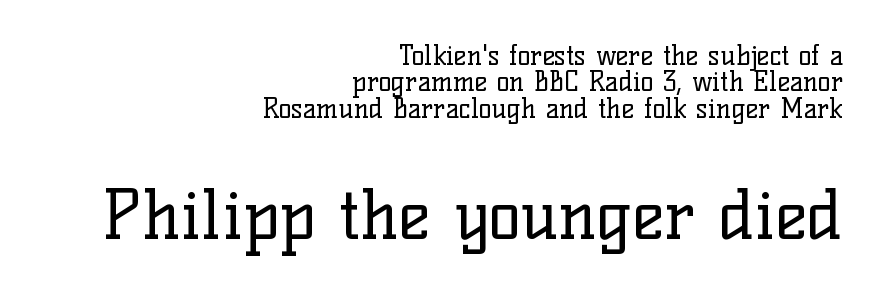
The image shows 68 px regular-weight serif type, upright; set right-aligned, tight line spacing (0.98x), normal letter spacing, not underlined; the second (bottom) block is 2.52x larger; low stroke contrast and a medium x-height.
